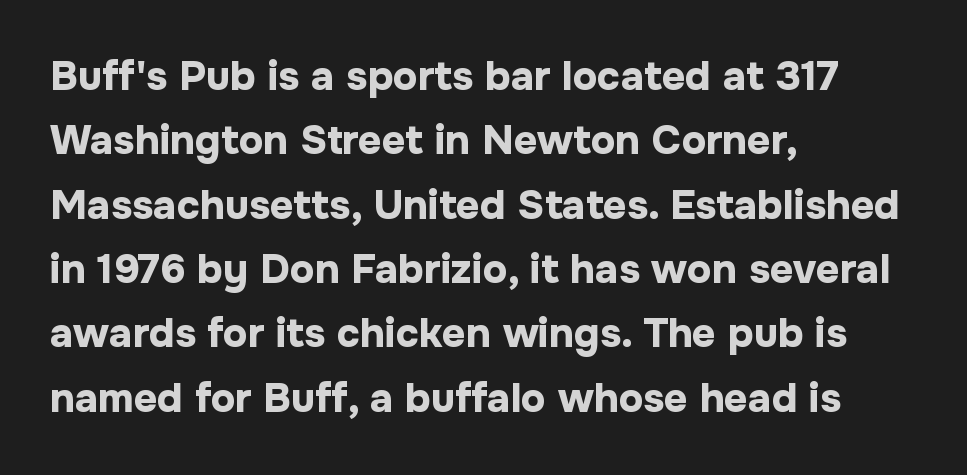
{"serif": "no", "italic": "no", "bold": "yes", "weight": "bold", "width": "normal", "stroke_contrast": "low", "x_height": "medium", "monospaced": "no", "underline": "no", "align": "left", "line_spacing": "normal", "line_spacing_ratio": 1.57, "letter_spacing": "normal", "letter_spacing_em": 0.0, "glyph_px": 41}
